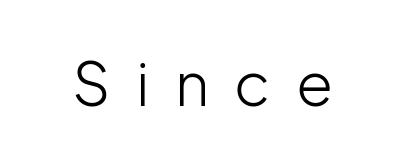
{"serif": "no", "italic": "no", "bold": "no", "weight": "light", "width": "normal", "stroke_contrast": "low", "x_height": "medium", "monospaced": "no", "underline": "no", "letter_spacing": "wide", "letter_spacing_em": 0.42, "glyph_px": 60}
